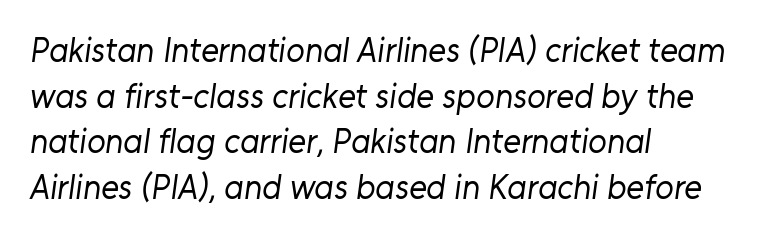
{"serif": "no", "bold": "no", "weight": "regular", "width": "normal", "stroke_contrast": "low", "x_height": "medium", "monospaced": "no", "underline": "no", "align": "left", "line_spacing": "normal", "line_spacing_ratio": 1.34, "letter_spacing": "normal", "letter_spacing_em": 0.0, "glyph_px": 34}
